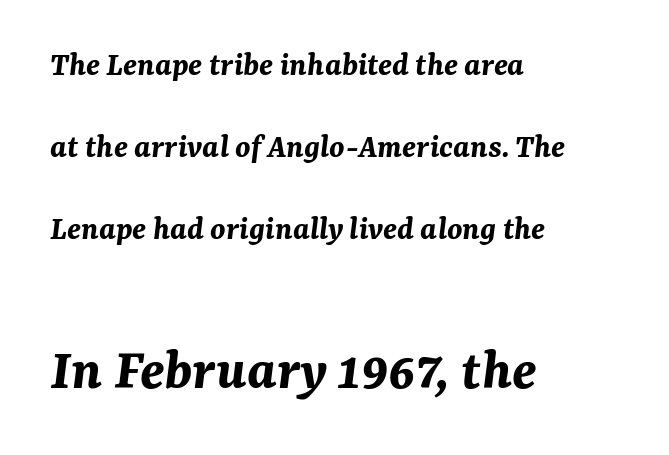
{"italic": "yes", "lean": "right", "slant_degrees": 7, "bold": "yes", "weight": "bold", "width": "normal", "stroke_contrast": "medium", "x_height": "medium", "monospaced": "no", "underline": "no", "align": "left", "line_spacing": "loose", "line_spacing_ratio": 2.41, "letter_spacing": "normal", "letter_spacing_em": 0.0, "larger_block": "second", "size_ratio": 1.76, "glyph_px": 60}
